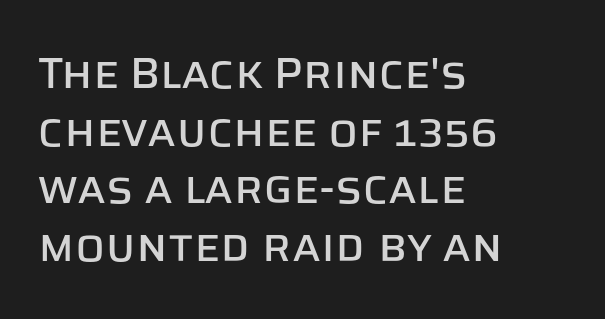
The image shows 44 px sans-serif type, upright; set left-aligned, normal line spacing (1.31x), normal letter spacing, not underlined; low stroke contrast and a large x-height.
